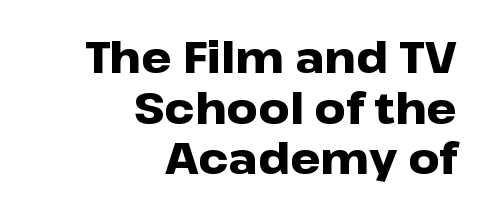
Does the lettering tilt? It doesn't — this is upright. A typesetter would label this face a sans. The passage shown is emphatically bold. Here the designer chose a conventional face with non-uniform glyph widths. Typeset ragged left — the right edge is the straight one. The string is rendered with underlining switched off.
